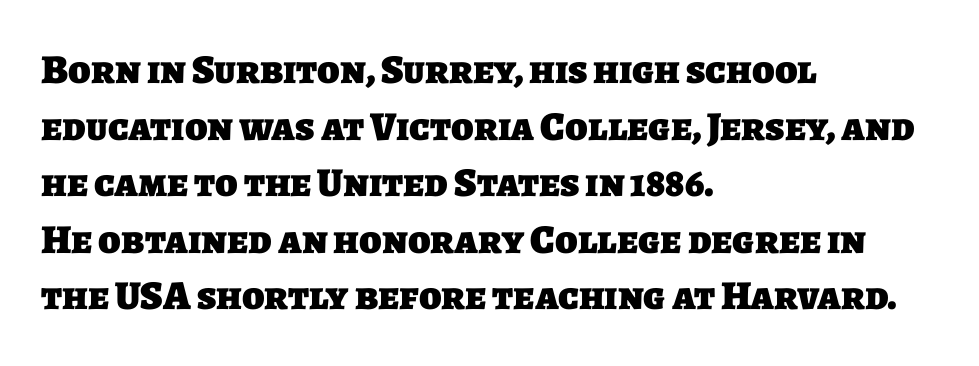
Q: Is the text bold? A: Yes.
Q: Is the typeface a serif or a sans-serif typeface? A: Sans-serif.
Q: Is the text underlined? A: No.
Q: How is the paragraph aligned? A: Left-aligned.
Q: Is the spacing between letters normal or unusually wide? A: Normal.
Q: Is the spacing between lines tight, normal or loose? A: Normal.
Q: Width (condensed, normal, or wide)? A: Normal.
Q: Stroke contrast? A: Low.
Q: x-height? A: Large.
Q: Monospaced? A: No.
